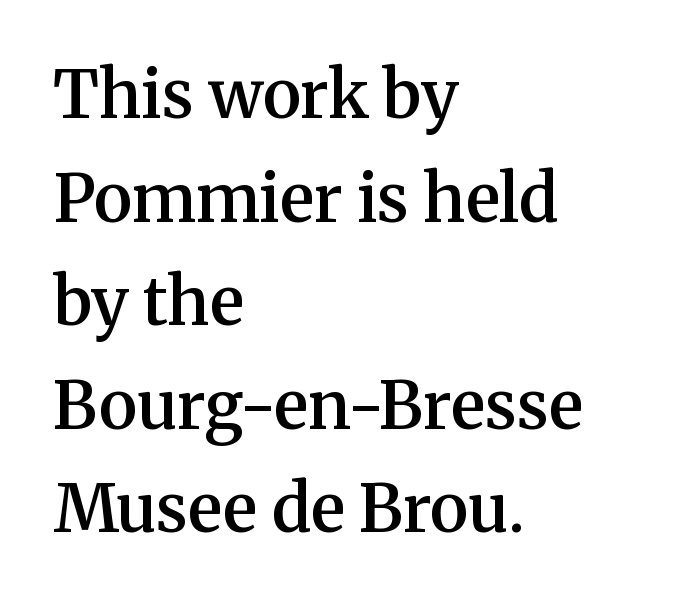
Character widths vary here, with narrow letters taking less room than wide ones. A clean baseline with only descenders dipping below it. This is roman type, the default non-slanted kind. Typeset ragged right — the left edge is the straight one.
